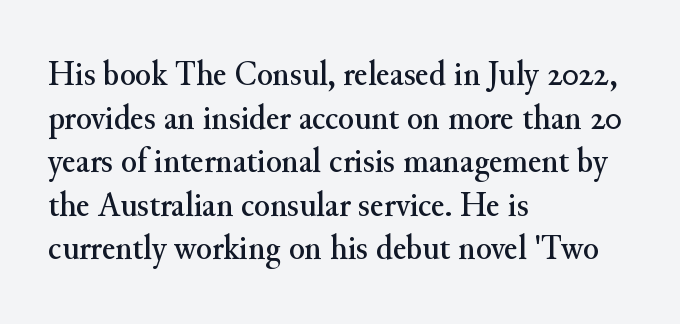
Standard letterfit; no display-style spreading of the glyphs. Anything drawn beneath the words? Only blank space. Italic? Not at all — the glyphs are vertical. A serif font was chosen for this passage. The text block is weighted toward the left margin, trailing off unevenly rightward. Looks like regular typesetting: each glyph gets only the width it needs.
